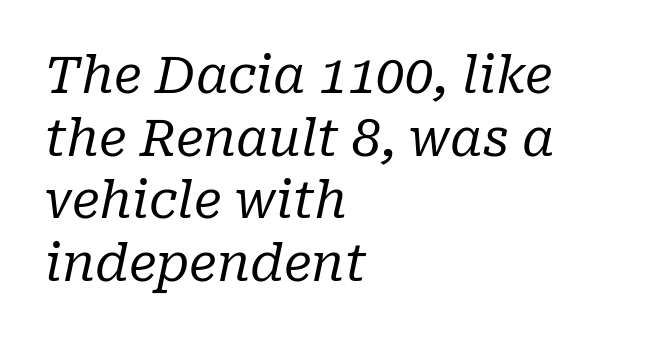
Q: Is the text bold? A: No.
Q: Is the text italic (slanted)? A: Yes, it leans right by about 10 degrees.
Q: Is the typeface a serif or a sans-serif typeface? A: Serif.
Q: Is the text underlined? A: No.
Q: How is the paragraph aligned? A: Left-aligned.
Q: Is the spacing between letters normal or unusually wide? A: Normal.
Q: Width (condensed, normal, or wide)? A: Normal.
Q: Stroke contrast? A: Low.
Q: x-height? A: Medium.
Q: Monospaced? A: No.
